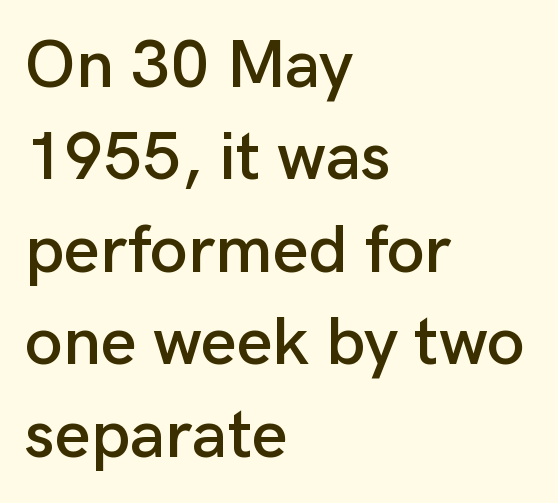
The image shows 68 px sans-serif type, upright; set left-aligned, normal line spacing (1.36x), normal letter spacing, not underlined; low stroke contrast and a medium x-height.
